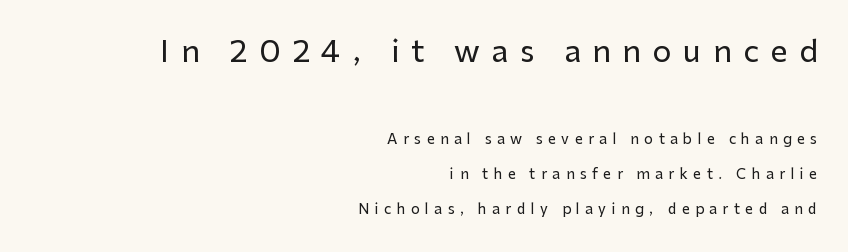
Q: Is the text italic (slanted)? A: No, it is upright.
Q: Is the typeface a serif or a sans-serif typeface? A: Sans-serif.
Q: Is the text underlined? A: No.
Q: How is the paragraph aligned? A: Right-aligned.
Q: Is the spacing between letters normal or unusually wide? A: Unusually wide.
Q: Is the spacing between lines tight, normal or loose? A: Loose.
Q: Which block of text is set in a larger size, the first (top) or the second (bottom)? A: The first (top) one.
Q: Width (condensed, normal, or wide)? A: Normal.
Q: Stroke contrast? A: Low.
Q: x-height? A: Medium.
Q: Monospaced? A: No.
